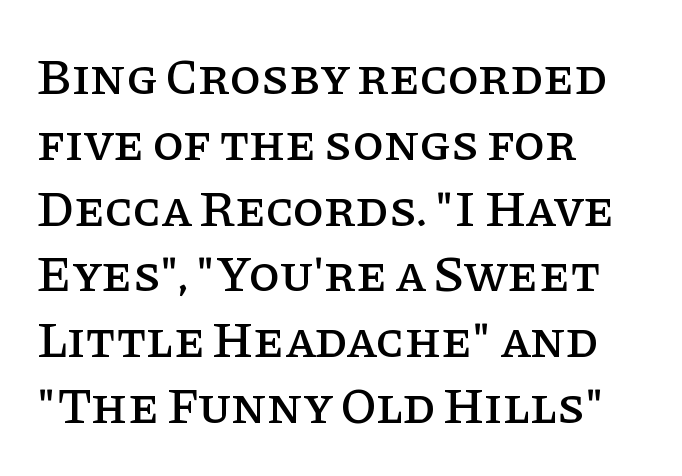
This rendering uses left alignment, leaving the right contour irregular. The vertical gap from one line to the next is medium. Check where the strokes stop: tiny serifs finish them off. The passage shown has conventional tracking throughout.
